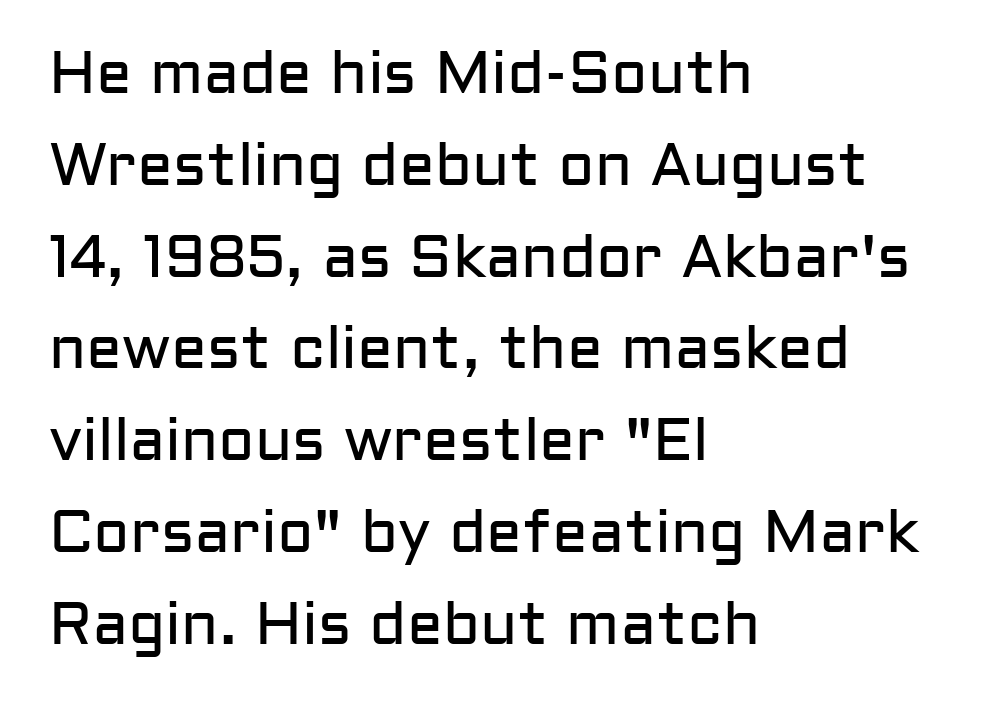
The image shows 60 px regular-weight sans-serif type, upright; set left-aligned, normal line spacing (1.53x), normal letter spacing, not underlined; low stroke contrast and a medium x-height.
